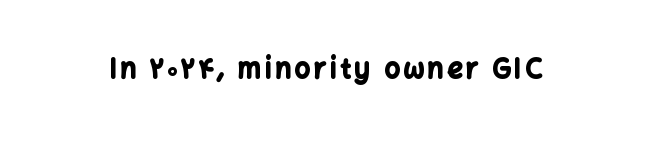
The lettering holds an erect, upright posture throughout. Check the space under the baseline: it is left empty. Does the weight exceed regular? Yes, all the way to bold.
